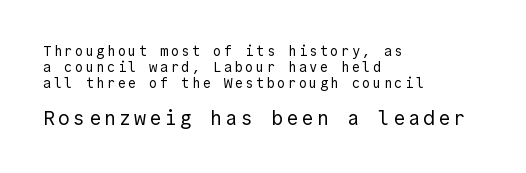
The image shows 20 px text type, upright; set left-aligned, tight line spacing (1.15x), not underlined; the second (bottom) block is 1.43x larger.
